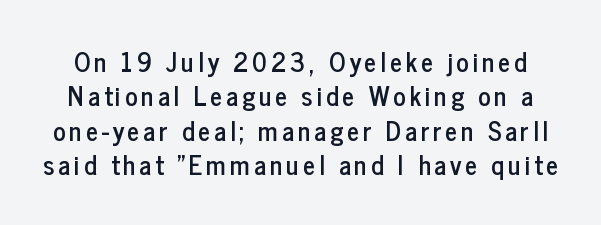
Q: Is the text italic (slanted)? A: No, it is upright.
Q: Is the text underlined? A: No.
Q: Is the spacing between lines tight, normal or loose? A: Normal.
